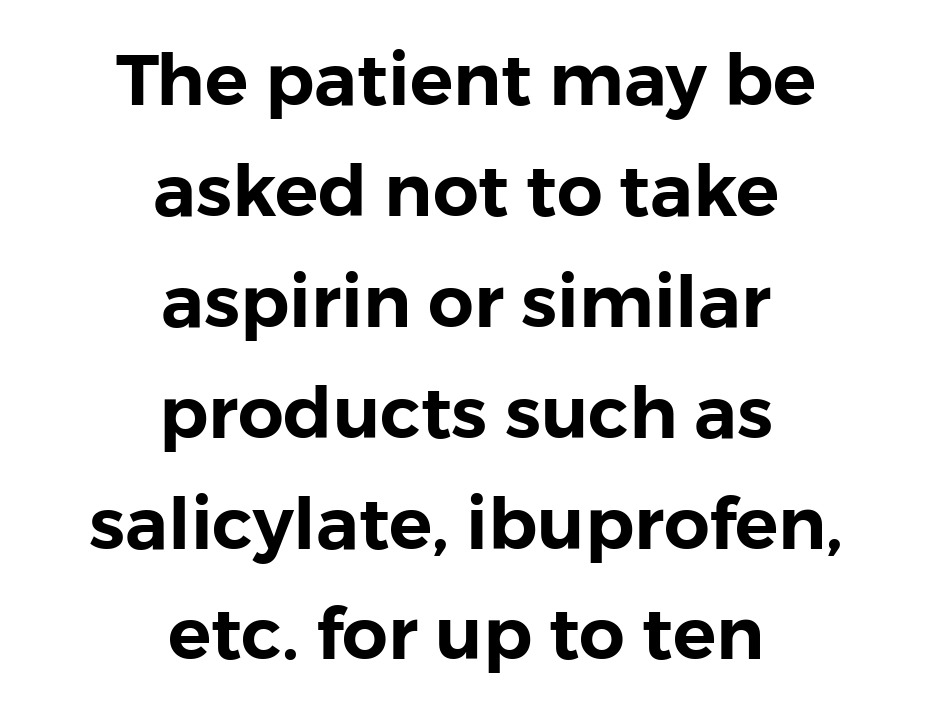
The image shows 72 px sans-serif type, upright; set centered, normal line spacing (1.54x), normal letter spacing, not underlined; low stroke contrast and a medium x-height.
